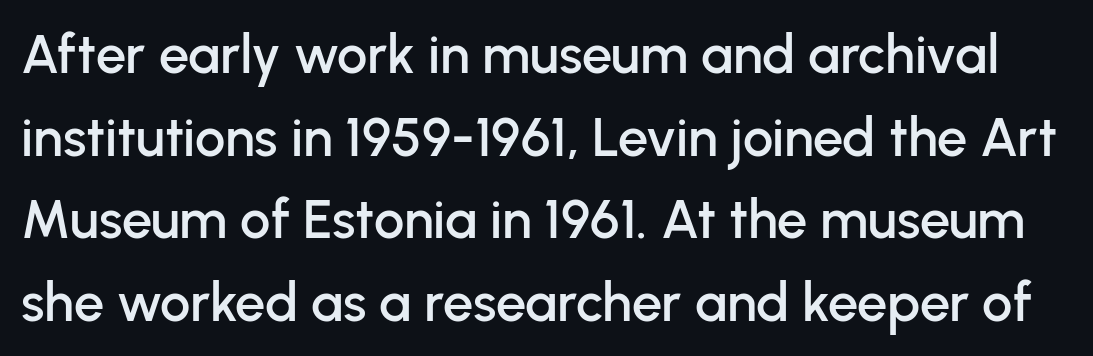
The words here are not underlined. Style check: upright. A typesetter would call this leading conventional body-copy spacing. Stroke terminals: plain, sans-serif. The tracking reads as untouched default to a designer's eye. Spacing verdict: proportional, widths tailored to each character.
